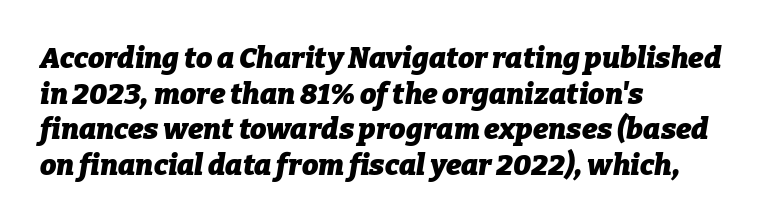
Q: Is the text bold? A: Yes.
Q: Is the text italic (slanted)? A: Yes, it leans right by about 9 degrees.
Q: Is the text underlined? A: No.
Q: How is the paragraph aligned? A: Left-aligned.
Q: Is the spacing between letters normal or unusually wide? A: Normal.
Q: Width (condensed, normal, or wide)? A: Normal.
Q: Stroke contrast? A: Low.
Q: x-height? A: Medium.
Q: Monospaced? A: No.
